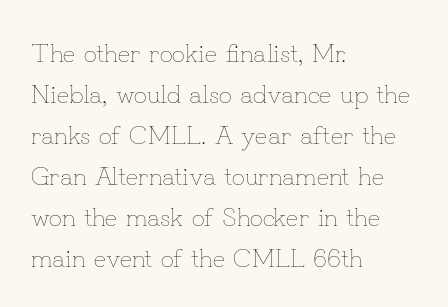
The words here are not underlined. Unbolded letterforms with no extra heft. Quick note: interline space is typical. These lines stack with their left ends in a neat column. Ordinary non-slanted type is in use. Here the glyphs are tracked normally, forming tight word shapes.
